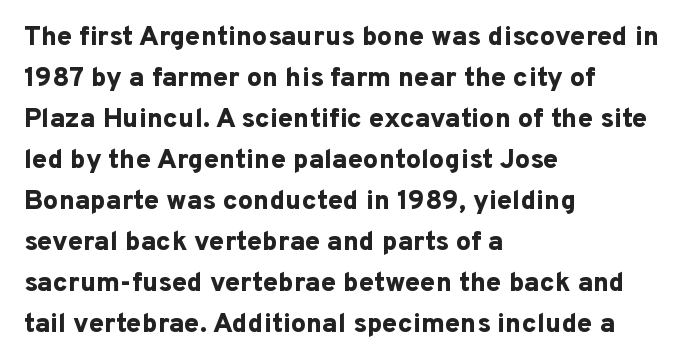
Line beginnings align vertically; line endings do not. Between one letter and the next there's only the usual sliver of space. Notice how descenders clear the ascenders below comfortably — that's standard leading. Does the lettering tilt? It doesn't — this is upright. Letters rest on an invisible, unmarked baseline.
